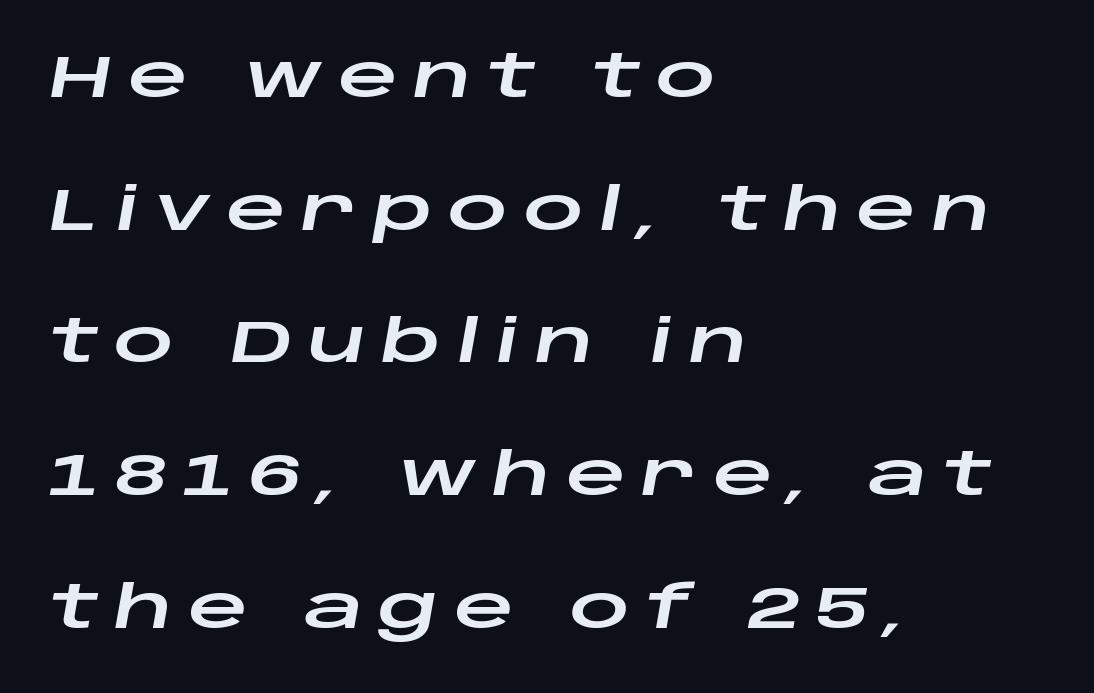
Q: Is the text italic (slanted)? A: Yes, it leans right by about 10 degrees.
Q: Is the text underlined? A: No.
Q: How is the paragraph aligned? A: Left-aligned.
Q: Is the spacing between letters normal or unusually wide? A: Unusually wide.
Q: Is the spacing between lines tight, normal or loose? A: Loose.
Q: Width (condensed, normal, or wide)? A: Wide.
Q: Stroke contrast? A: Low.
Q: x-height? A: Large.
Q: Monospaced? A: No.
